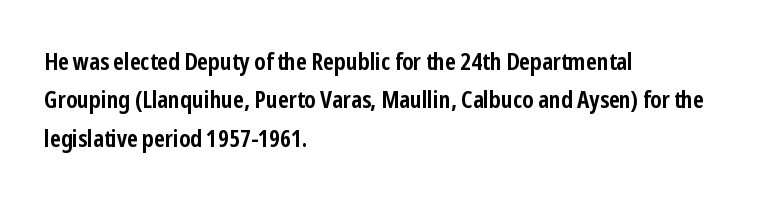
Check the space under the baseline: it is left empty. A classic flush-left, rag-right setting is used for this passage. These lines sit exactly where default settings would place them. Students, note that the glyphs here touch the page at normal intervals. The type sits square on the baseline with zero lean.
